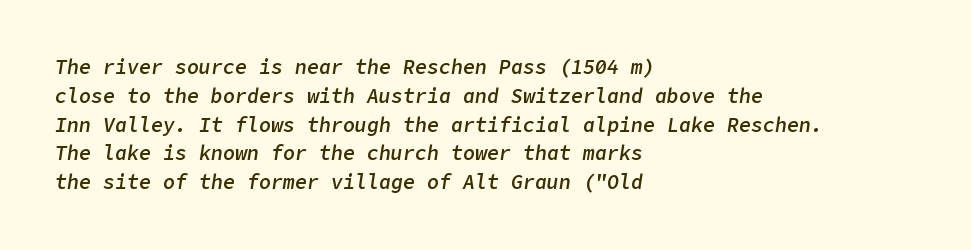
The image shows 20 px text type, italic (leaning right); set left-aligned, normal line spacing (1.44x), normal letter spacing, not underlined.
